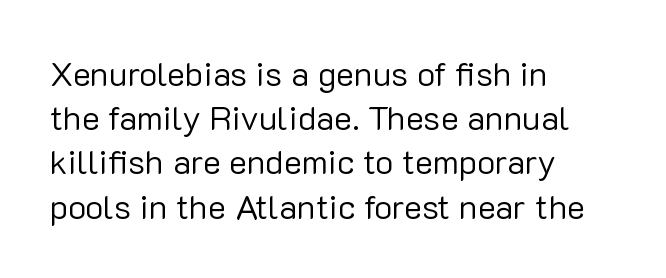
The image shows 34 px regular-weight sans-serif type, upright; set left-aligned, normal line spacing (1.3x), normal letter spacing, not underlined; low stroke contrast and a medium x-height.
